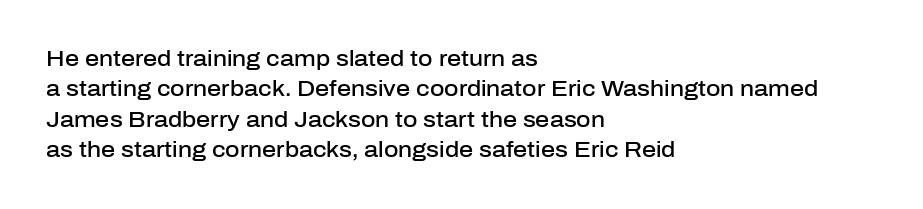
Q: Is the text bold? A: Semi-bold.
Q: Is the text italic (slanted)? A: No, it is upright.
Q: Is the text underlined? A: No.
Q: How is the paragraph aligned? A: Left-aligned.
Q: Is the spacing between letters normal or unusually wide? A: Normal.
Q: Is the spacing between lines tight, normal or loose? A: Normal.
